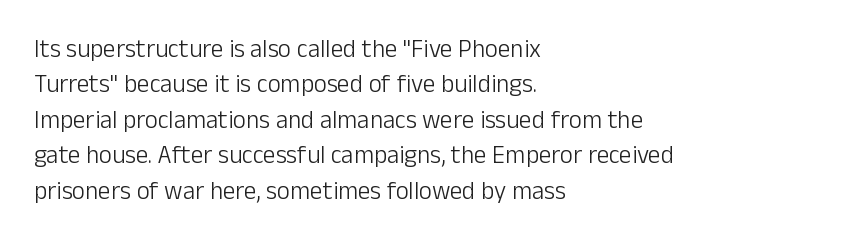
Plain, unruled lines of type. Is the type heavy? It reads as light-to-regular instead. Interline gaps are of average width in this sample. In terms of posture, this sample is upright. These lines are set flush left with a ragged right edge. Nothing unusual about the tracking: characters are spaced as the font intends.
